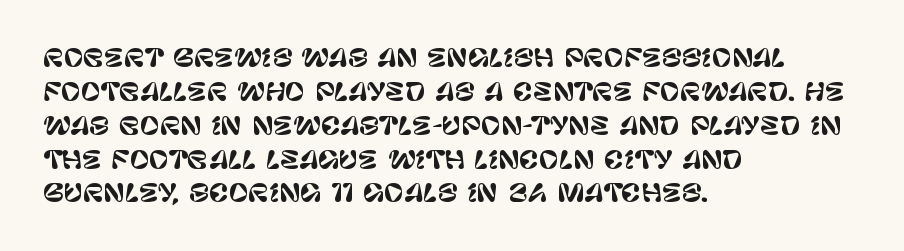
Q: Is the text italic (slanted)? A: Yes.
Q: Is the text underlined? A: No.
Q: How is the paragraph aligned? A: Left-aligned.
Q: Is the spacing between letters normal or unusually wide? A: Normal.
Q: Is the spacing between lines tight, normal or loose? A: Normal.
